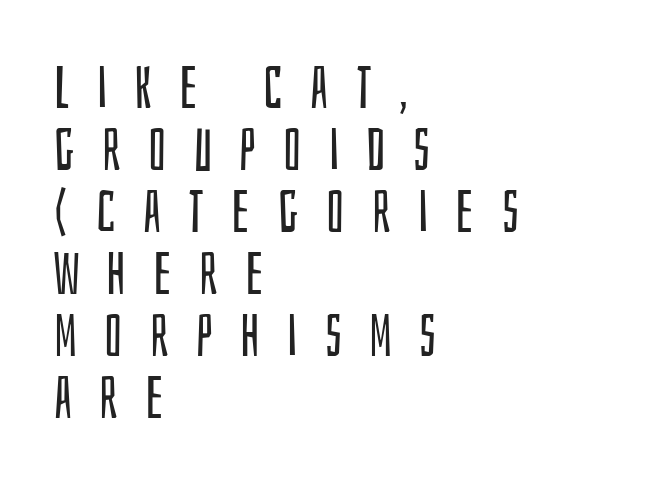
The face used here is proportionally spaced, like ordinary book or web type. Very little white space separates one row of letters from the next. The letters are spread apart with noticeably loose tracking. Glance below the letters and you will spot only blank space. This sample uses an upright cut, with every glyph sitting square on the baseline.
